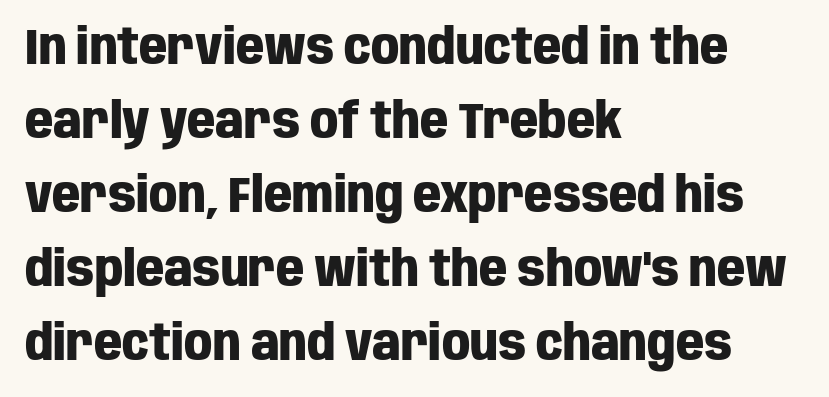
Q: Is the text bold? A: Yes.
Q: Is the text italic (slanted)? A: No, it is upright.
Q: Is the typeface a serif or a sans-serif typeface? A: Sans-serif.
Q: Is the text underlined? A: No.
Q: How is the paragraph aligned? A: Left-aligned.
Q: Is the spacing between letters normal or unusually wide? A: Normal.
Q: Is the spacing between lines tight, normal or loose? A: Normal.
Q: Width (condensed, normal, or wide)? A: Condensed.
Q: Stroke contrast? A: Low.
Q: x-height? A: Large.
Q: Monospaced? A: No.
